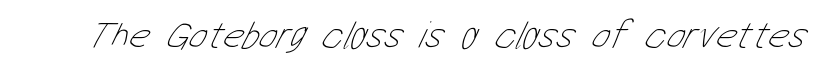
{"bold": "no", "weight": "thin", "width": "condensed", "stroke_contrast": "low", "x_height": "medium", "monospaced": "no", "underline": "no", "letter_spacing": "normal", "letter_spacing_em": 0.0, "glyph_px": 39}
